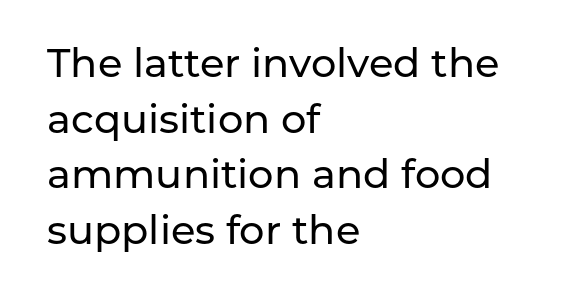
The image shows 40 px sans-serif type, upright; set left-aligned, normal line spacing (1.39x), normal letter spacing, not underlined; low stroke contrast and a medium x-height.
